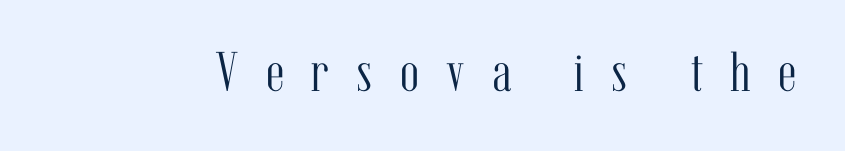
{"serif": "yes", "italic": "no", "bold": "no", "weight": "light", "width": "condensed", "stroke_contrast": "medium", "x_height": "medium", "monospaced": "no", "underline": "no", "letter_spacing": "wide", "letter_spacing_em": 0.49, "glyph_px": 56}
